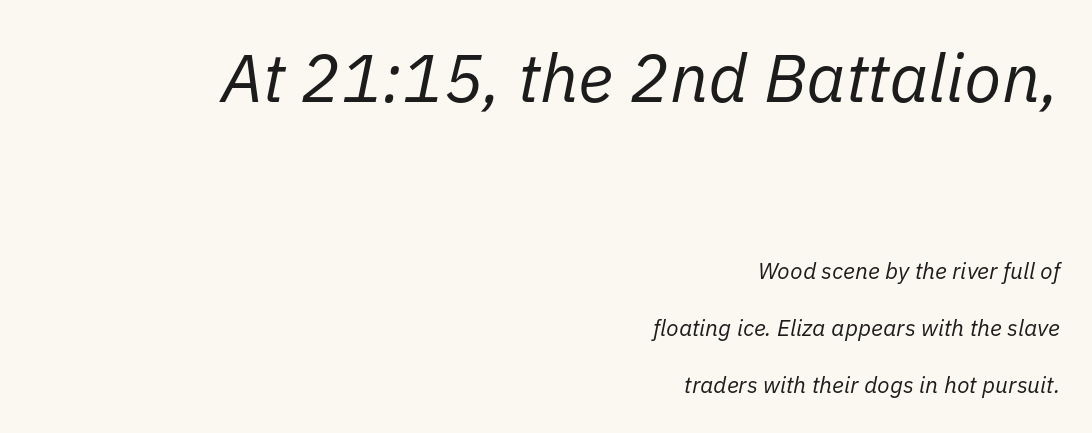
{"italic": "yes", "lean": "right", "slant_degrees": 11, "bold": "no", "weight": "regular", "width": "normal", "stroke_contrast": "low", "x_height": "medium", "monospaced": "no", "underline": "no", "align": "right", "line_spacing": "loose", "line_spacing_ratio": 2.48, "letter_spacing": "normal", "letter_spacing_em": 0.0, "larger_block": "first", "size_ratio": 2.96, "glyph_px": 68}
